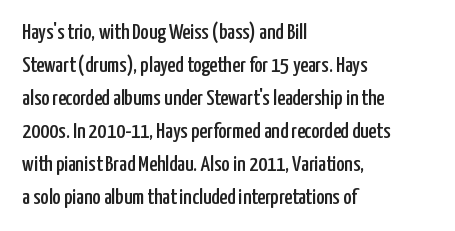
A clean baseline with only descenders dipping below it. Standard letterfit; no display-style spreading of the glyphs. Notice how descenders clear the ascenders below comfortably — that's standard leading. It's the straight-up-and-down kind of type. Does the copy run flush right? No — it runs flush left.
